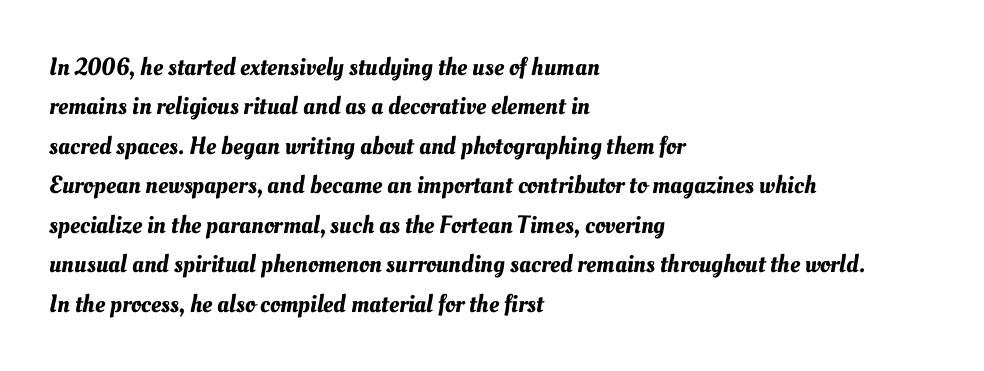
Q: Is the text underlined? A: No.
Q: How is the paragraph aligned? A: Left-aligned.
Q: Is the spacing between letters normal or unusually wide? A: Normal.
Q: Is the spacing between lines tight, normal or loose? A: Normal.
